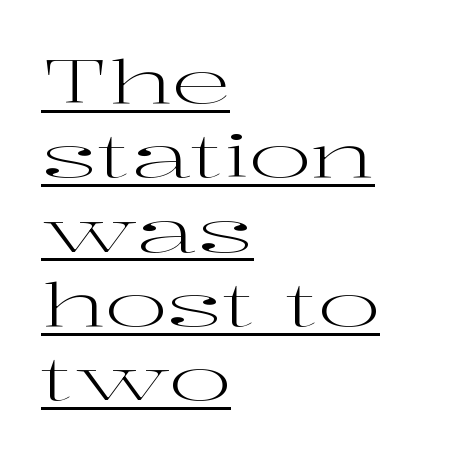
The image shows 59 px regular-weight, wide serif type, upright; set left-aligned, normal line spacing (1.26x), normal letter spacing, underlined; high stroke contrast and a medium x-height.
